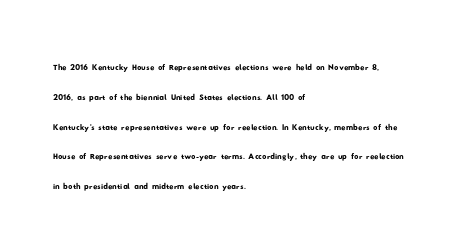
The image shows 21 px text type; set left-aligned, normal line spacing (1.42x), normal letter spacing, not underlined.
